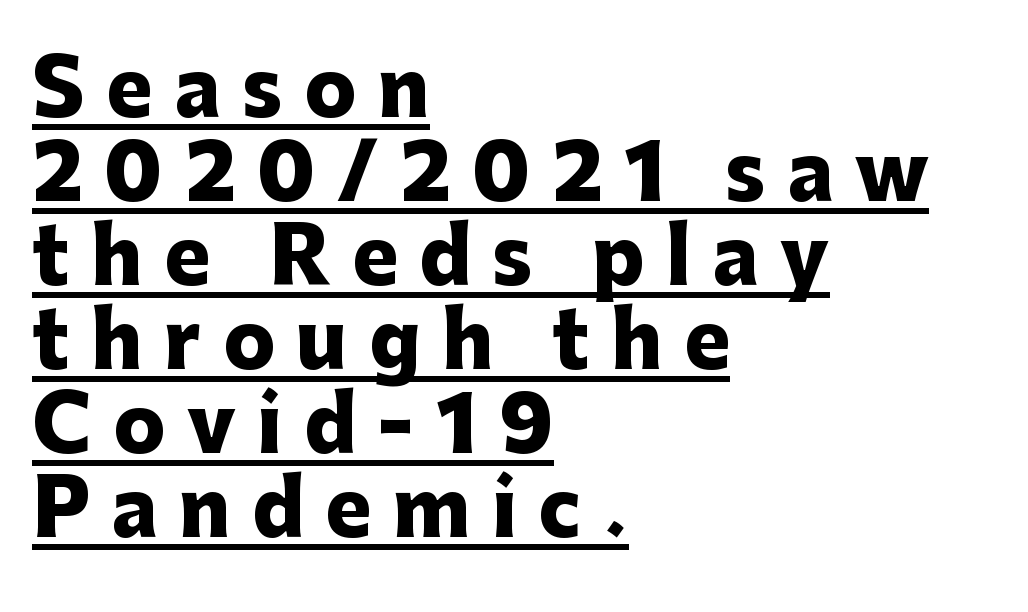
{"serif": "no", "italic": "no", "bold": "yes", "weight": "heavy", "width": "normal", "stroke_contrast": "low", "x_height": "medium", "monospaced": "no", "underline": "yes", "align": "left", "line_spacing": "tight", "line_spacing_ratio": 1.09, "letter_spacing": "wide", "letter_spacing_em": 0.28, "glyph_px": 77}
